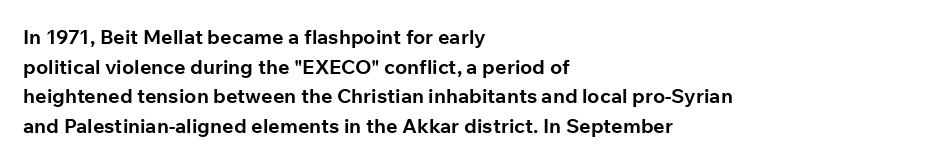
The rendering uses a bold face; every stroke is thick and dark. Compared with a centered layout, this one pins lines to the left instead. Underline: absent. In terms of letterspacing, this is plain default setting. Italic: no, the glyphs are upright roman. How would I describe the line gaps? Plain and ordinary.
